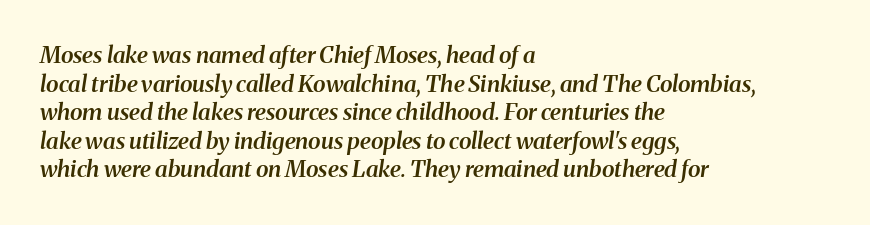
Italic: yes, the glyphs are oblique. Students, note that the glyphs here touch the page at normal intervals. In terms of weight, the rendering is demibold, just under bold. Nobody drew a line under any word here. The paragraph shown leans on its left margin.
